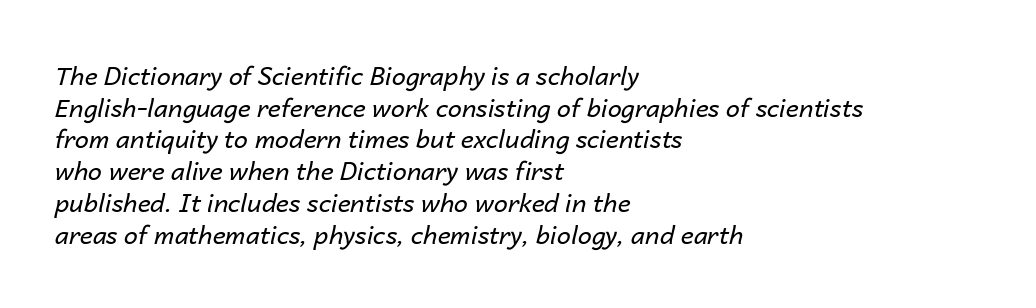
{"italic": "yes", "lean": "right", "slant_degrees": 14, "bold": "no", "underline": "no", "align": "left", "line_spacing": "normal", "line_spacing_ratio": 1.27, "letter_spacing": "normal", "letter_spacing_em": 0.0, "glyph_px": 25}
